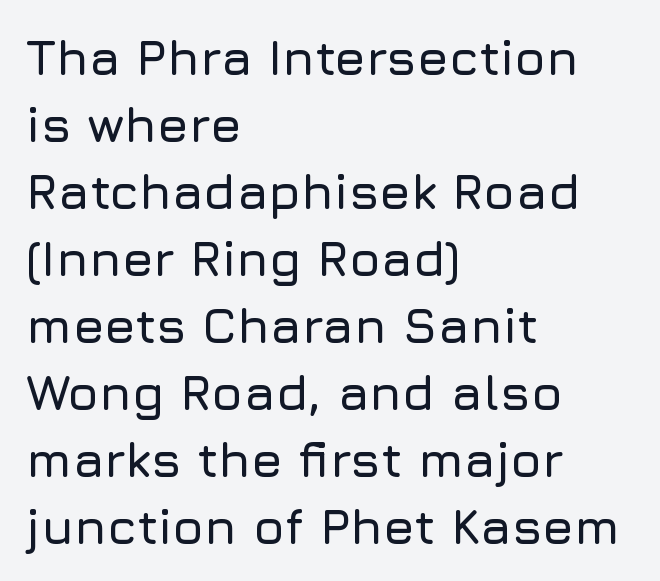
{"serif": "no", "italic": "no", "width": "normal", "stroke_contrast": "low", "x_height": "medium", "monospaced": "no", "underline": "no", "align": "left", "line_spacing": "normal", "line_spacing_ratio": 1.34, "letter_spacing": "normal", "letter_spacing_em": 0.0, "glyph_px": 50}
